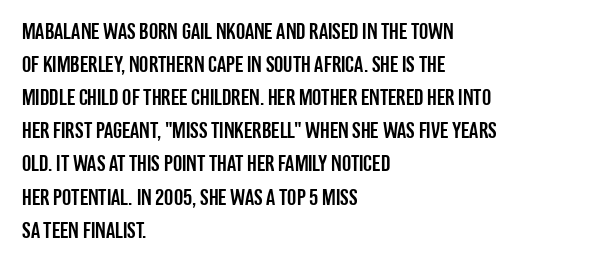
Q: Is the text italic (slanted)? A: No, it is upright.
Q: Is the text underlined? A: No.
Q: How is the paragraph aligned? A: Left-aligned.
Q: Is the spacing between letters normal or unusually wide? A: Normal.
Q: Is the spacing between lines tight, normal or loose? A: Normal.
